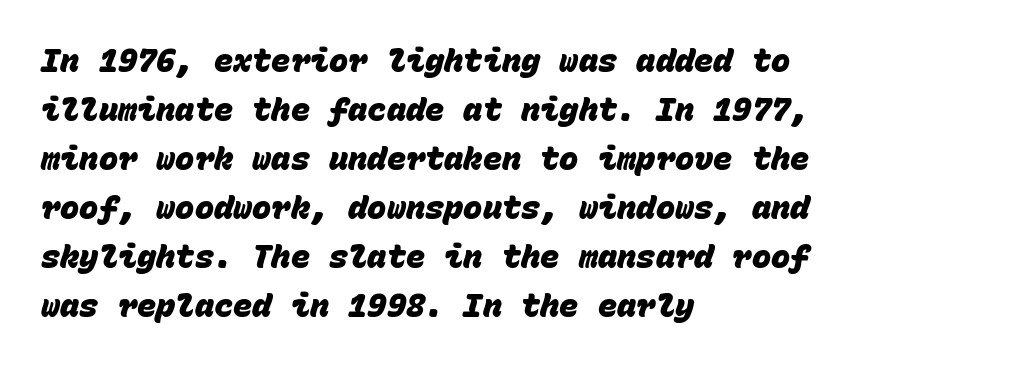
Horizontally, the lines are justified to the leading edge only. Observe the ordinary spacing: letters are neighbours, not strangers. In terms of leading, this rendering sits right in the middle. Underline: absent.
